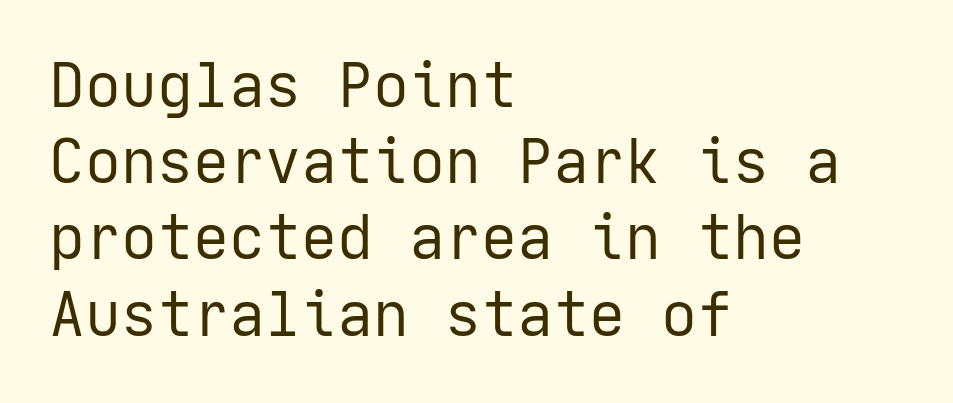
The image shows 60 px regular-weight sans-serif type, upright; set left-aligned, normal line spacing (1.27x), normal letter spacing, not underlined; low stroke contrast and a medium x-height.
